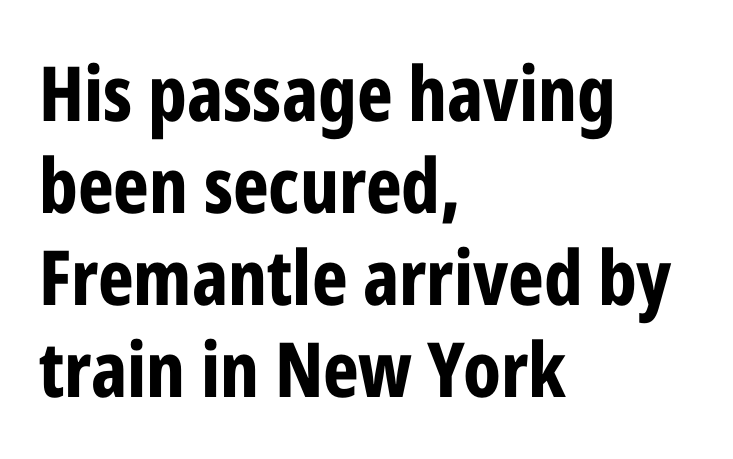
{"serif": "no", "italic": "no", "bold": "yes", "weight": "bold", "width": "condensed", "stroke_contrast": "low", "x_height": "medium", "monospaced": "no", "underline": "no", "align": "left", "line_spacing_ratio": 1.21, "letter_spacing": "normal", "letter_spacing_em": 0.0, "glyph_px": 76}
